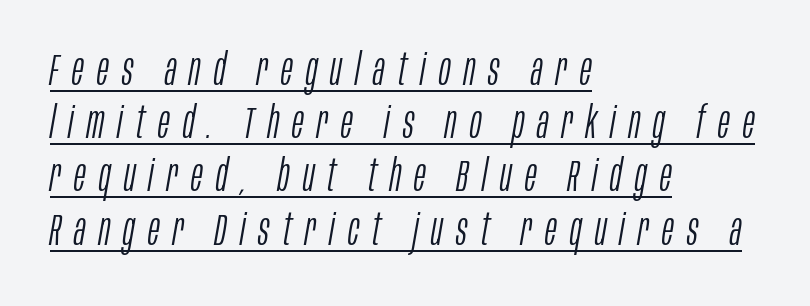
The image shows 44 px light, condensed type, italic (leaning right); set left-aligned, line spacing 1.21x, unusually wide letter spacing (+0.3 em), underlined; low stroke contrast and a large x-height.
